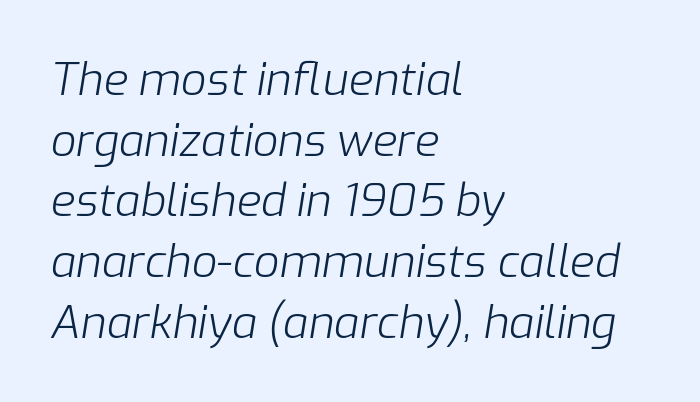
Q: Is the text bold? A: No.
Q: Is the text italic (slanted)? A: Yes, it leans right by about 9 degrees.
Q: Is the text underlined? A: No.
Q: How is the paragraph aligned? A: Left-aligned.
Q: Is the spacing between letters normal or unusually wide? A: Normal.
Q: Is the spacing between lines tight, normal or loose? A: Normal.
Q: Width (condensed, normal, or wide)? A: Normal.
Q: Stroke contrast? A: Low.
Q: x-height? A: Medium.
Q: Monospaced? A: No.
